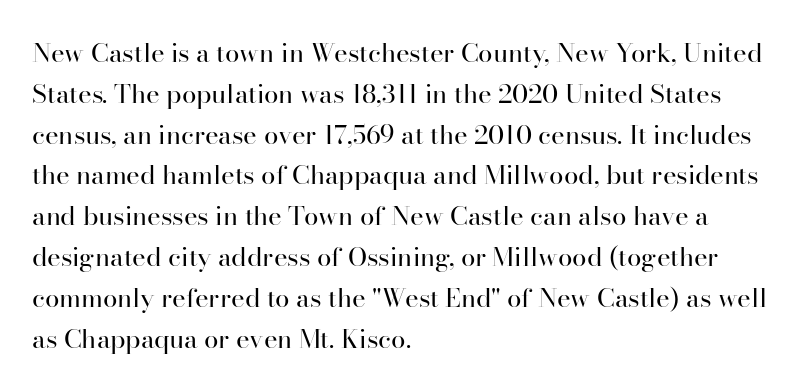
{"italic": "no", "bold": "no", "underline": "no", "align": "left", "line_spacing": "normal", "line_spacing_ratio": 1.57, "letter_spacing": "normal", "letter_spacing_em": 0.0, "glyph_px": 26}
